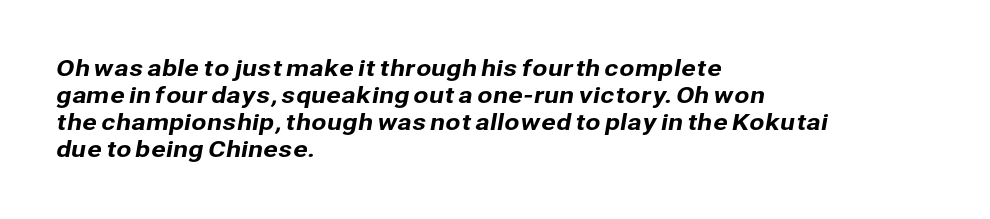
{"underline": "no", "align": "left", "line_spacing_ratio": 1.23, "letter_spacing": "normal", "letter_spacing_em": 0.0, "glyph_px": 22}
